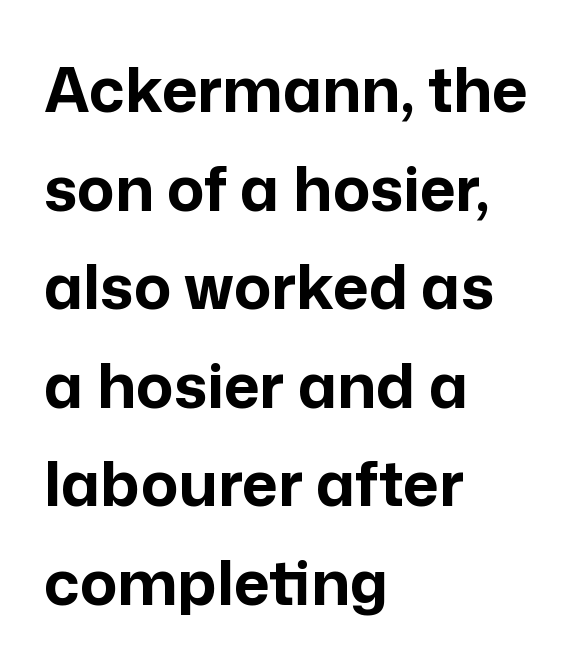
The image shows 62 px bold sans-serif type, upright; set left-aligned, normal line spacing (1.59x), normal letter spacing, not underlined; low stroke contrast and a medium x-height.
